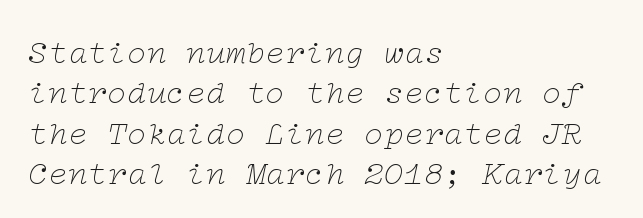
The image shows 33 px thin, wide serif type, italic (leaning right); set left-aligned, line spacing 1.22x, normal letter spacing, not underlined; low stroke contrast and a medium x-height.
